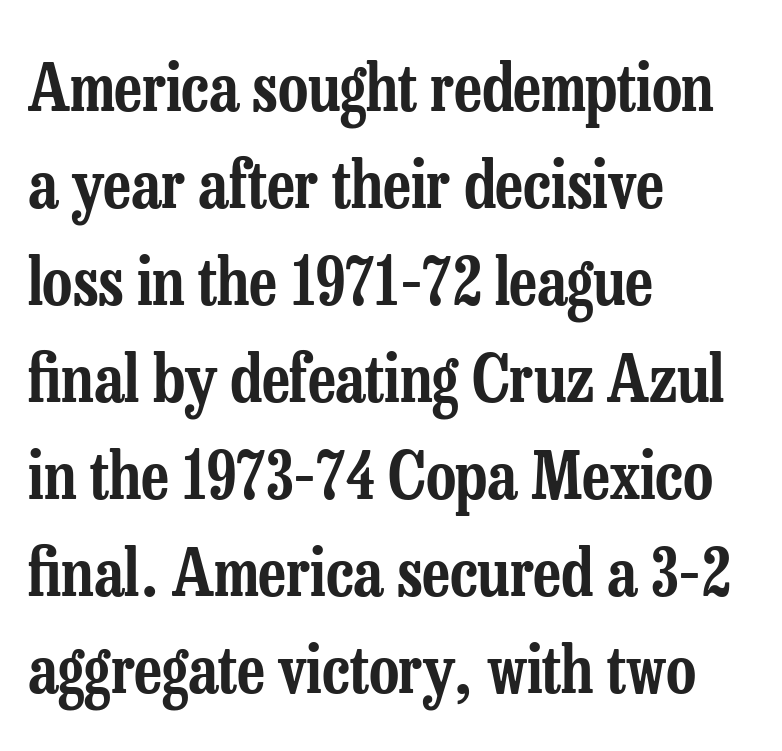
The image shows 66 px condensed serif type, upright; set left-aligned, normal line spacing (1.47x), normal letter spacing, not underlined; low stroke contrast and a medium x-height.
